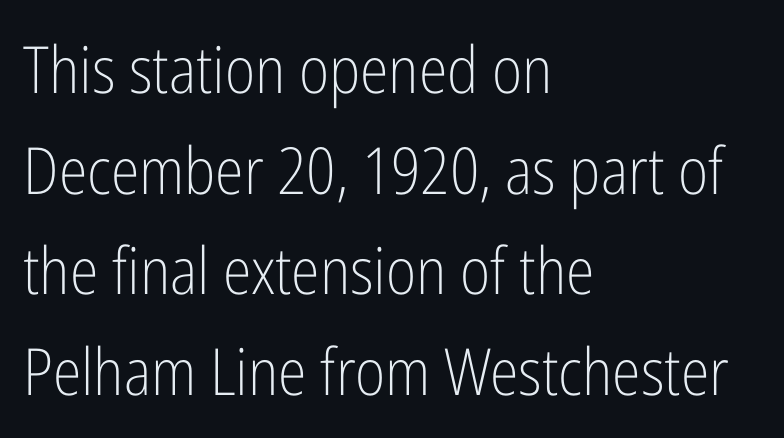
Q: Is the text bold? A: No.
Q: Is the text italic (slanted)? A: No, it is upright.
Q: Is the typeface a serif or a sans-serif typeface? A: Sans-serif.
Q: Is the text underlined? A: No.
Q: How is the paragraph aligned? A: Left-aligned.
Q: Is the spacing between letters normal or unusually wide? A: Normal.
Q: Is the spacing between lines tight, normal or loose? A: Normal.
Q: Width (condensed, normal, or wide)? A: Condensed.
Q: Stroke contrast? A: Low.
Q: x-height? A: Medium.
Q: Monospaced? A: No.
